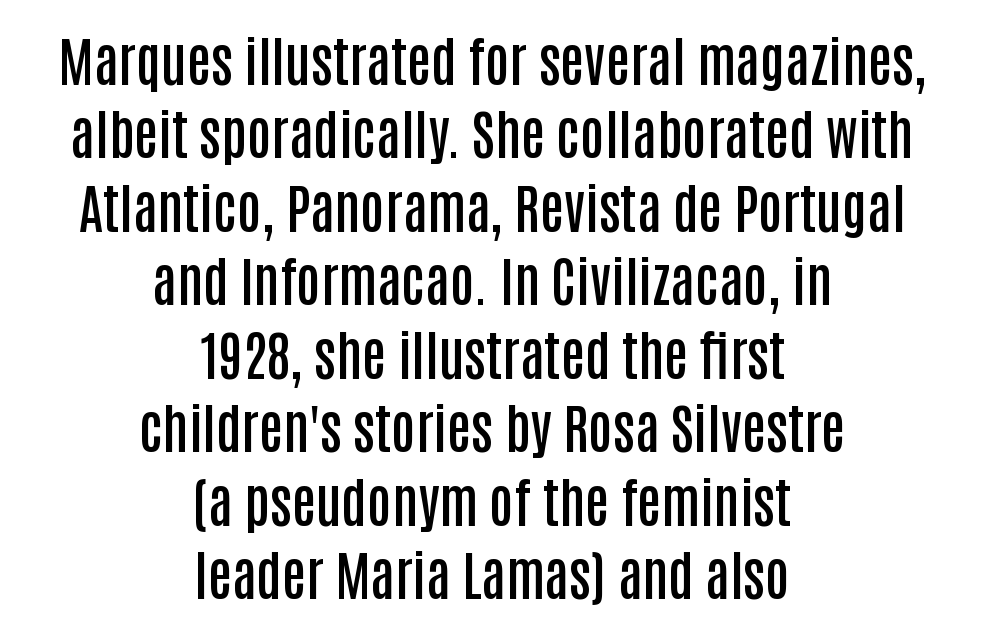
This sample has the flowing, uneven cadence of proportional lettering. Both edges are ragged and mirror each other, which tells us the setting is centered. Honestly, the letter spacing is just normal — you wouldn't notice it. In terms of posture, this sample is upright.
